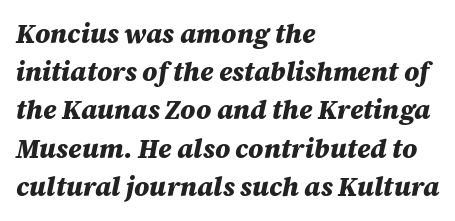
The image shows 26 px bold type, italic (leaning right); set left-aligned, normal line spacing (1.47x), normal letter spacing, not underlined.
